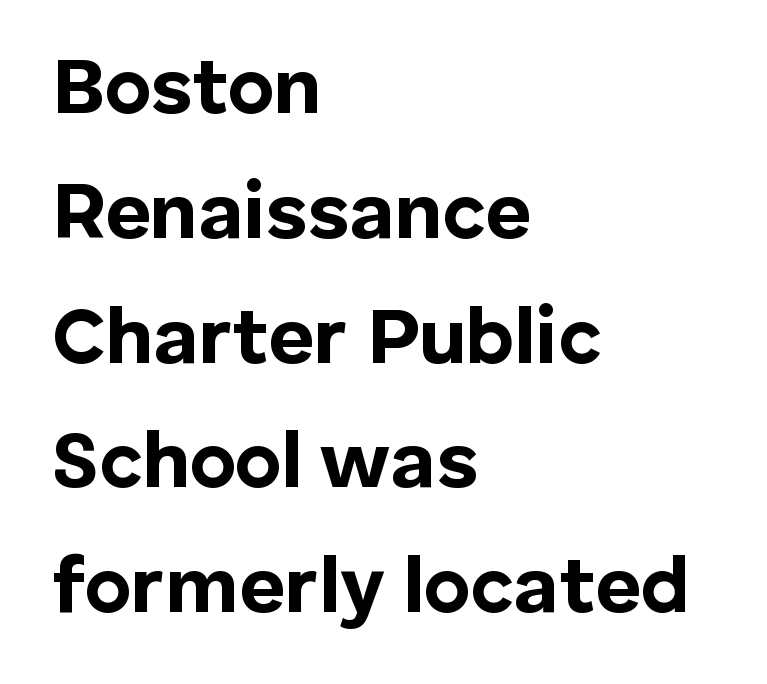
Q: Is the text bold? A: Yes.
Q: Is the text italic (slanted)? A: No, it is upright.
Q: Is the typeface a serif or a sans-serif typeface? A: Sans-serif.
Q: Is the text underlined? A: No.
Q: How is the paragraph aligned? A: Left-aligned.
Q: Is the spacing between letters normal or unusually wide? A: Normal.
Q: Is the spacing between lines tight, normal or loose? A: Normal.
Q: Width (condensed, normal, or wide)? A: Normal.
Q: Stroke contrast? A: Low.
Q: x-height? A: Medium.
Q: Monospaced? A: No.
